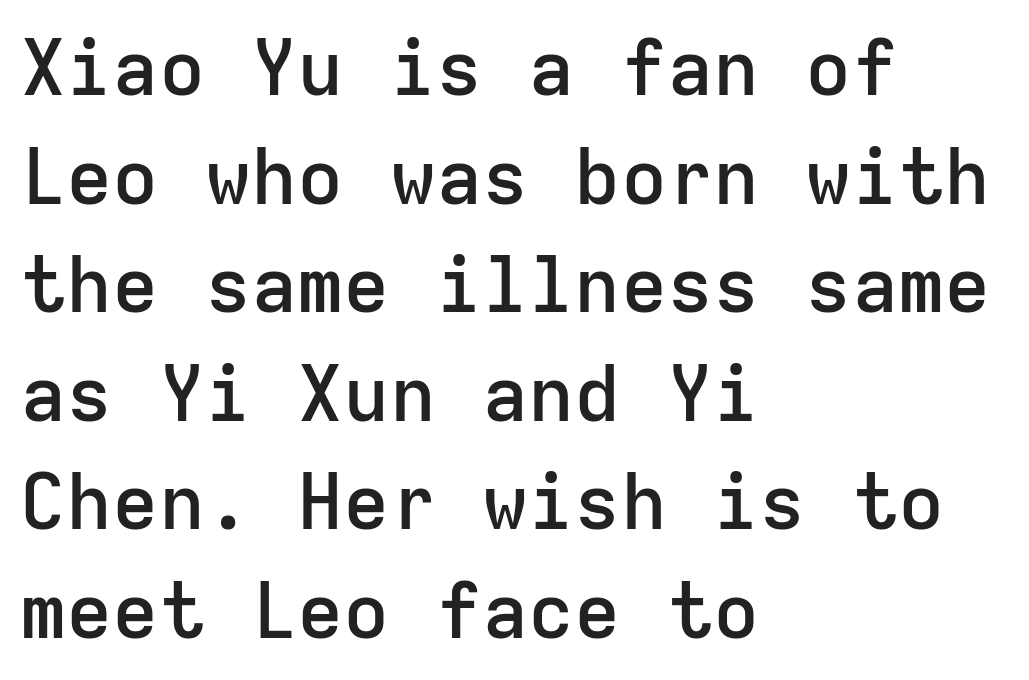
Q: Is the text bold? A: Semi-bold.
Q: Is the text italic (slanted)? A: No, it is upright.
Q: Is the typeface a serif or a sans-serif typeface? A: Sans-serif.
Q: Is the text underlined? A: No.
Q: How is the paragraph aligned? A: Left-aligned.
Q: Is the spacing between letters normal or unusually wide? A: Normal.
Q: Is the spacing between lines tight, normal or loose? A: Normal.
Q: Width (condensed, normal, or wide)? A: Normal.
Q: Stroke contrast? A: Low.
Q: x-height? A: Medium.
Q: Monospaced? A: Yes.
